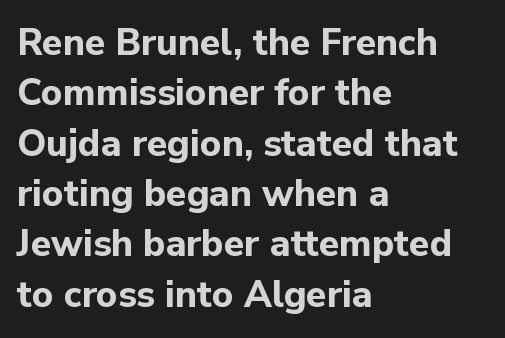
Designer's note — italics off, roman on. Leading matches the norm, producing a regular column. Students, this is bold: see how much ink each stroke carries. Character widths vary here, with narrow letters taking less room than wide ones. The passage is arranged the way most books set body copy — flush left. Nope, no serifs anywhere on these letters.
